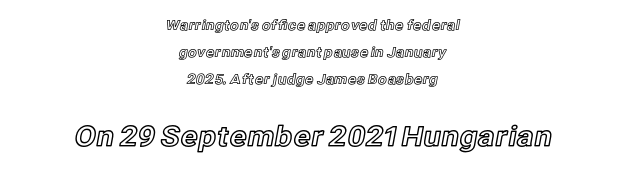
Q: Is the text italic (slanted)? A: Yes.
Q: Is the text underlined? A: No.
Q: How is the paragraph aligned? A: Centered.
Q: Is the spacing between letters normal or unusually wide? A: Normal.
Q: Is the spacing between lines tight, normal or loose? A: Loose.
Q: Which block of text is set in a larger size, the first (top) or the second (bottom)? A: The second (bottom) one.
Q: Width (condensed, normal, or wide)? A: Normal.
Q: x-height? A: Medium.
Q: Monospaced? A: No.
